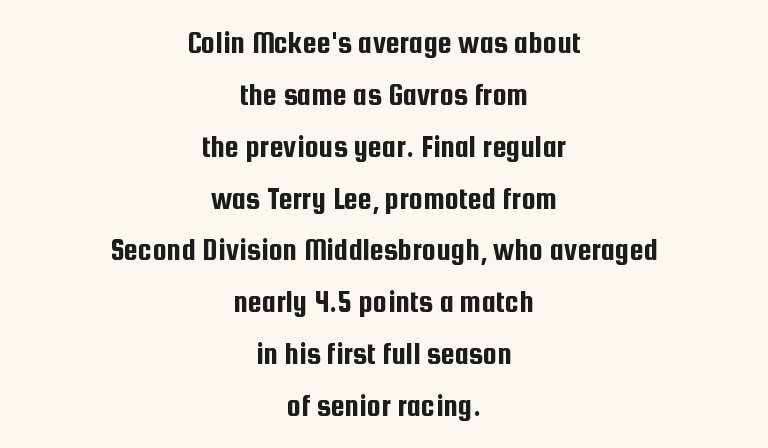
Q: Is the text italic (slanted)? A: No, it is upright.
Q: Is the typeface a serif or a sans-serif typeface? A: Sans-serif.
Q: Is the text underlined? A: No.
Q: How is the paragraph aligned? A: Centered.
Q: Is the spacing between letters normal or unusually wide? A: Normal.
Q: Is the spacing between lines tight, normal or loose? A: Normal.
Q: Width (condensed, normal, or wide)? A: Condensed.
Q: Stroke contrast? A: Low.
Q: x-height? A: Medium.
Q: Monospaced? A: No.
